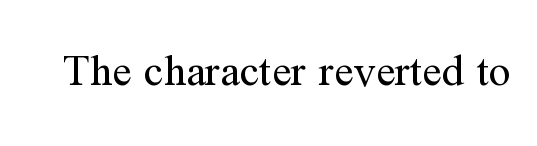
The image shows 44 px regular-weight serif type, upright; set normal letter spacing, not underlined; medium stroke contrast and a medium x-height.
